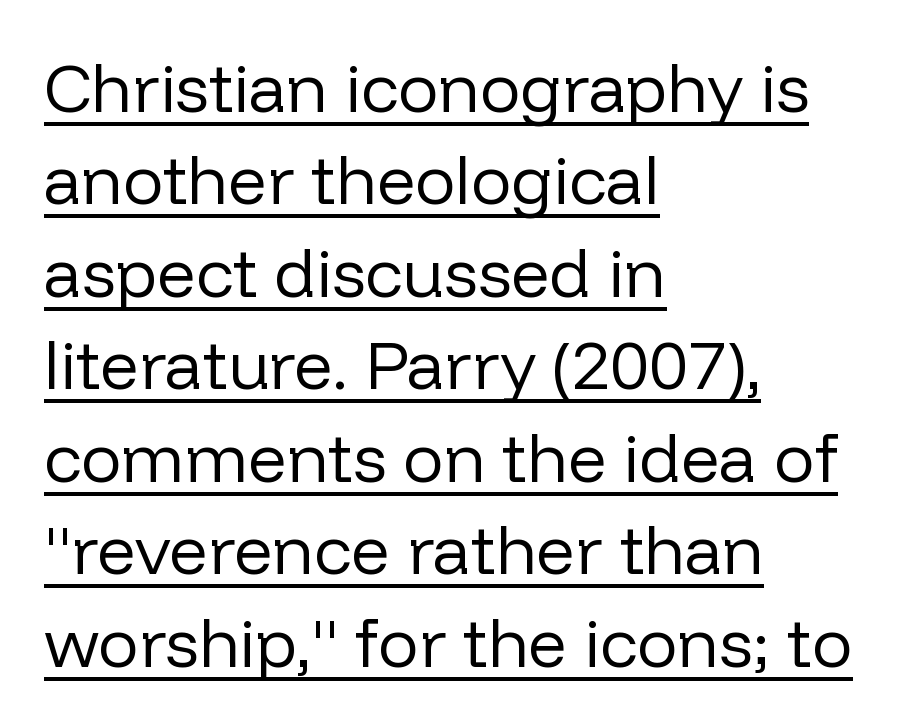
Weight: in the light-to-regular range. Has an underline been added? It has. Designer's note — italics off, roman on. The passage is arranged the way most books set body copy — flush left.
